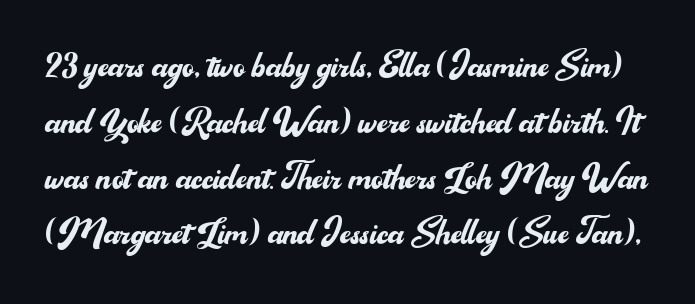
{"serif": "no", "bold": "no", "weight": "regular", "width": "normal", "stroke_contrast": "medium", "x_height": "small", "monospaced": "no", "underline": "no", "line_spacing_ratio": 1.24, "letter_spacing": "normal", "letter_spacing_em": 0.0, "glyph_px": 45}
